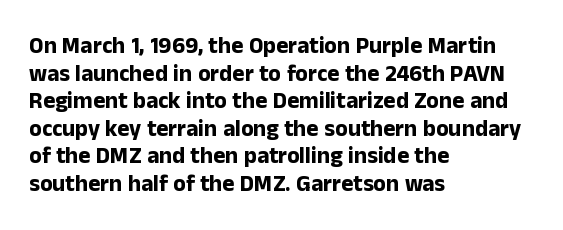
The image shows 23 px bold type, upright; set left-aligned, line spacing 1.2x, normal letter spacing, not underlined.
